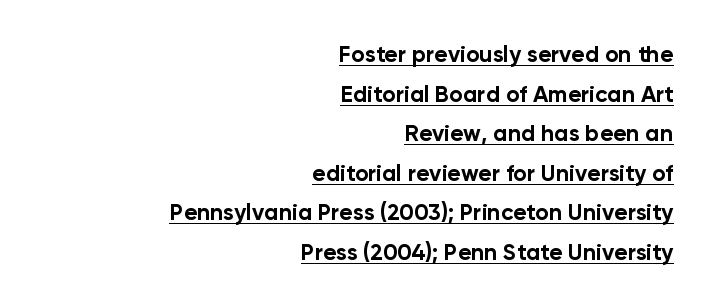
{"italic": "no", "bold": "yes", "underline": "yes", "align": "right", "line_spacing_ratio": 1.72, "letter_spacing": "normal", "letter_spacing_em": 0.0, "glyph_px": 23}
